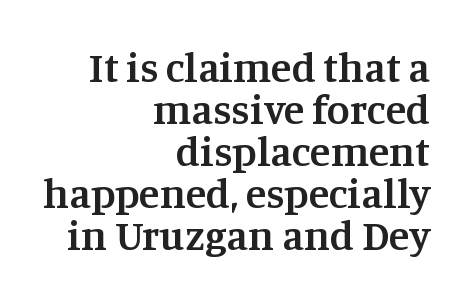
Q: Is the text bold? A: Semi-bold.
Q: Is the text italic (slanted)? A: No, it is upright.
Q: Is the typeface a serif or a sans-serif typeface? A: Serif.
Q: Is the text underlined? A: No.
Q: How is the paragraph aligned? A: Right-aligned.
Q: Is the spacing between letters normal or unusually wide? A: Normal.
Q: Is the spacing between lines tight, normal or loose? A: Tight.
Q: Width (condensed, normal, or wide)? A: Normal.
Q: Stroke contrast? A: Medium.
Q: x-height? A: Large.
Q: Monospaced? A: No.
